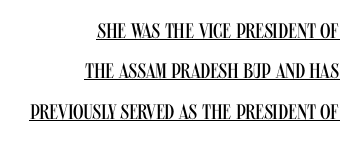
The image shows 21 px text type, upright; set right-aligned, loose line spacing (1.92x), normal letter spacing, underlined.
